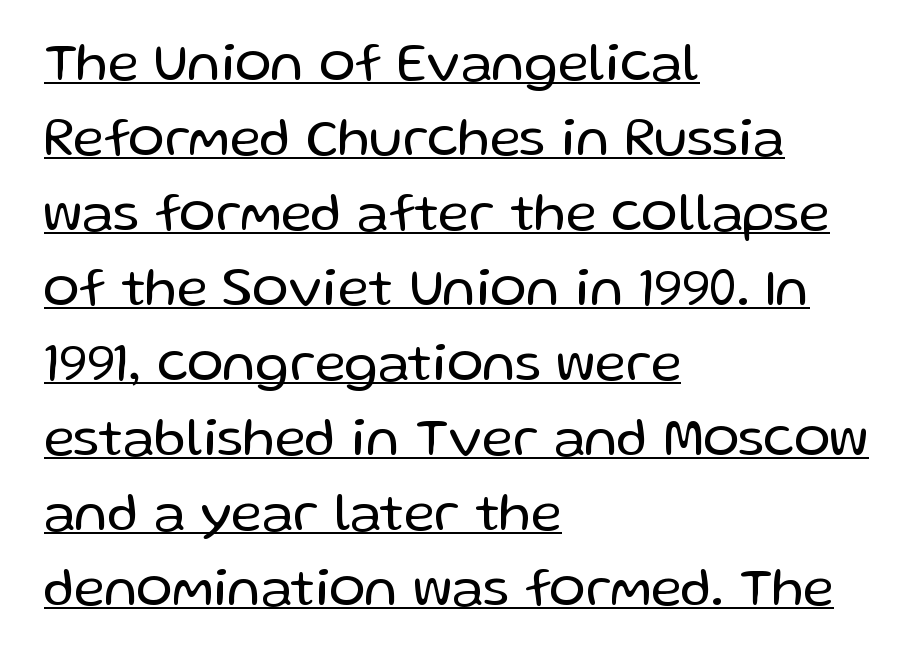
The image shows 54 px regular-weight sans-serif type, upright; set left-aligned, normal line spacing (1.39x), normal letter spacing, underlined; low stroke contrast and a medium x-height.
